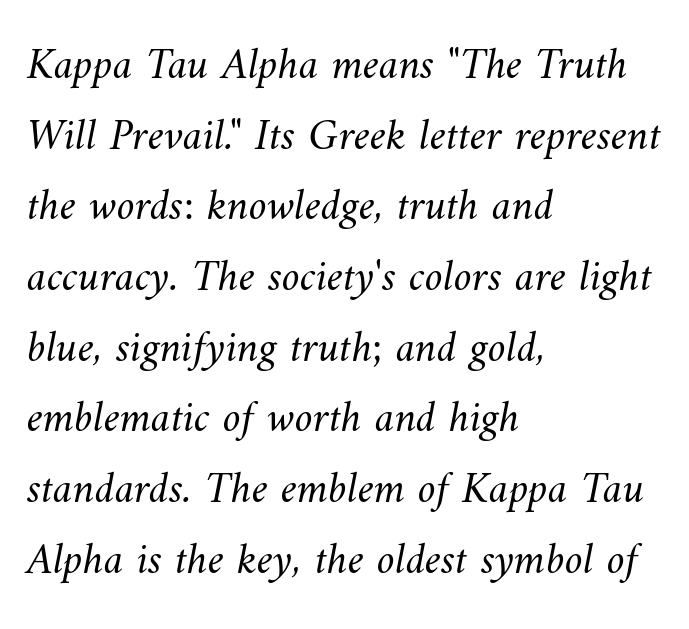
The rendering uses a moderate line-height, typical for paragraphs. Every row of glyphs begins at an identical x-position on the left. The gap between lines stays unmarked. The rendering keeps characters at their native spacing. The letterforms sit at book weight or below. The passage shown is typed in a proportional face where columns would drift.
